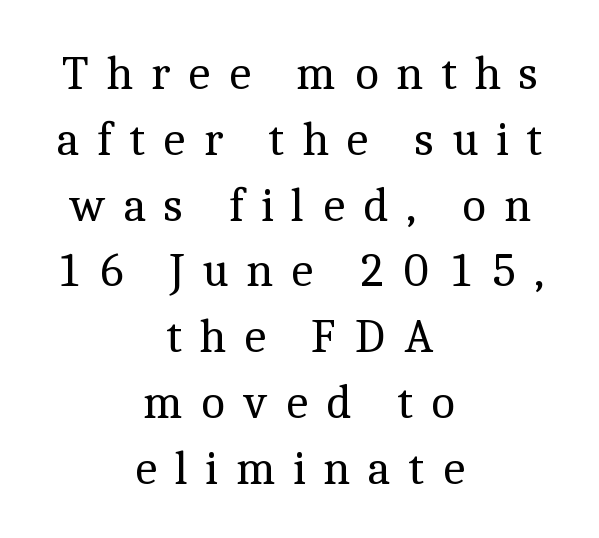
Unmarked baselines from the first word to the last. The lettering holds an erect, upright posture throughout. Varying glyph widths throughout — classic text-font behaviour. The letterforms sit at book weight or below.
